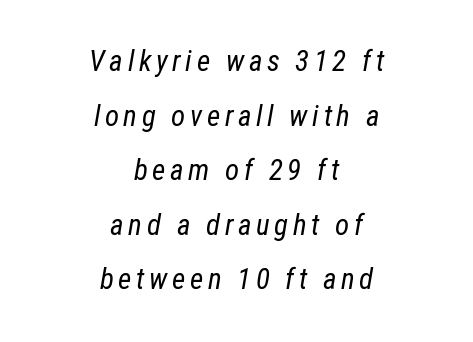
Q: Is the text bold? A: No.
Q: Is the text italic (slanted)? A: Yes, it leans right by about 12 degrees.
Q: Is the text underlined? A: No.
Q: How is the paragraph aligned? A: Centered.
Q: Width (condensed, normal, or wide)? A: Condensed.
Q: Stroke contrast? A: Low.
Q: x-height? A: Medium.
Q: Monospaced? A: No.
